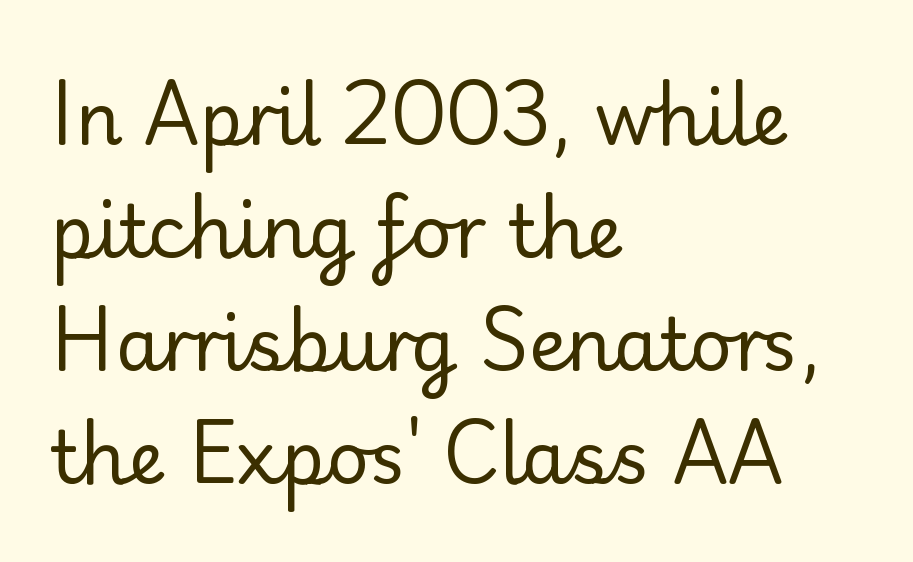
{"serif": "no", "italic": "no", "bold": "no", "weight": "regular", "width": "normal", "stroke_contrast": "low", "x_height": "small", "monospaced": "no", "underline": "no", "align": "left", "line_spacing": "normal", "line_spacing_ratio": 1.55, "letter_spacing": "normal", "letter_spacing_em": 0.0, "glyph_px": 73}
